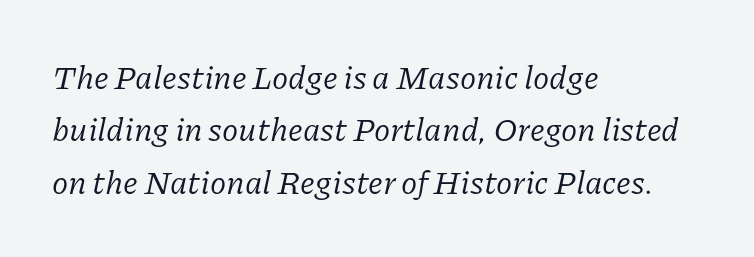
The rendering applies a slant to the glyphs. These lines keep a tight, regular rhythm from letter to letter. Caption: multi-line text, flush left, ragged right. Just letters on the line, the space beneath them empty. The font sits on the lighter half of the weight spectrum, regular included.
